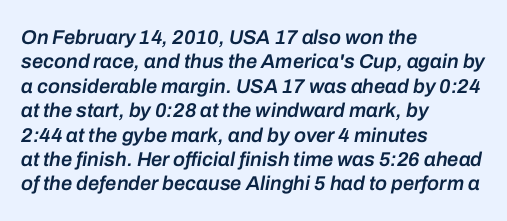
Nobody touched the tracking dial on this one. The sample has been set in demibold, a notch under bold. Descenders hang freely into open space. All the whitespace from short lines collects on the right.
